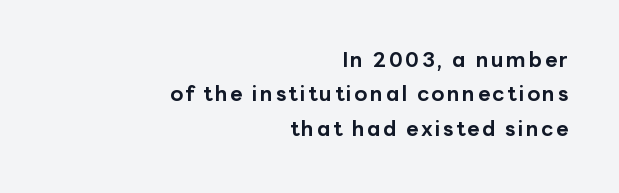
{"italic": "no", "bold": "yes", "underline": "no", "align": "right", "line_spacing": "normal", "line_spacing_ratio": 1.64, "glyph_px": 21}
